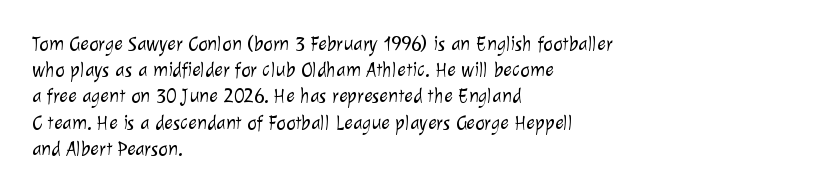
Quick note: interline space is typical. Unmarked baselines from the first word to the last. Stems here are at most as thick as an everyday book face. Observe the ordinary spacing: letters are neighbours, not strangers. This sample is left-justified, so line endings fall wherever the words run out.
